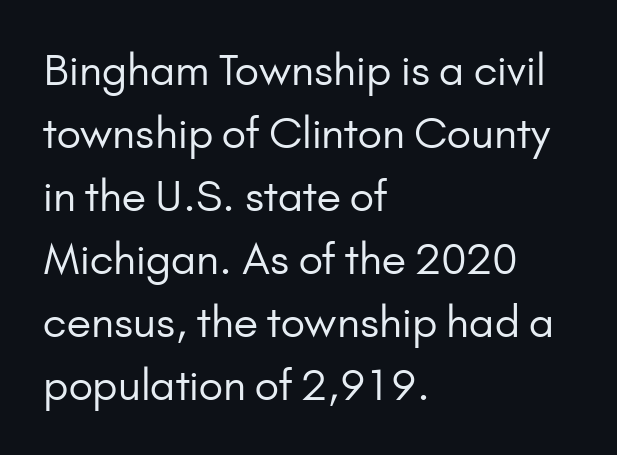
The image shows 42 px regular-weight sans-serif type, upright; set left-aligned, normal line spacing (1.5x), normal letter spacing, not underlined; low stroke contrast and a small x-height.
